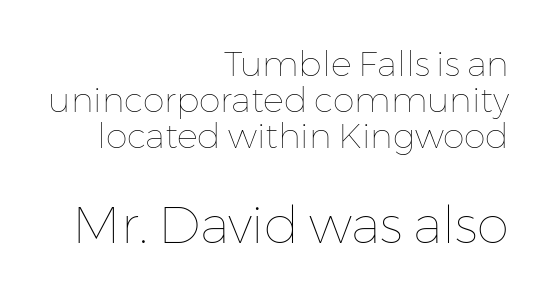
The paragraph has a hard right edge and a soft left edge. It's the straight-up-and-down kind of type. Caption: standard tracking, unaltered. Small over large — that's the arrangement of the two blocks here.
